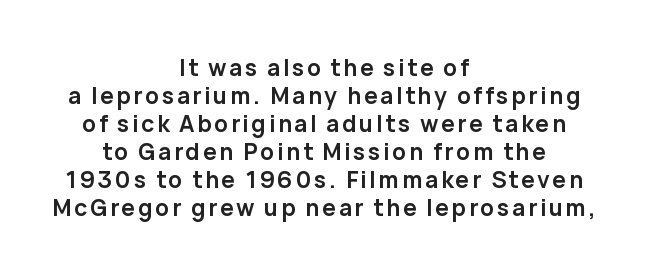
Underlining? Definitely not there. These lines are centered, leaving both edges ragged. Look at the stroke-to-counter ratio: heavy, a bold. The specimen reads as upright at a glance.
